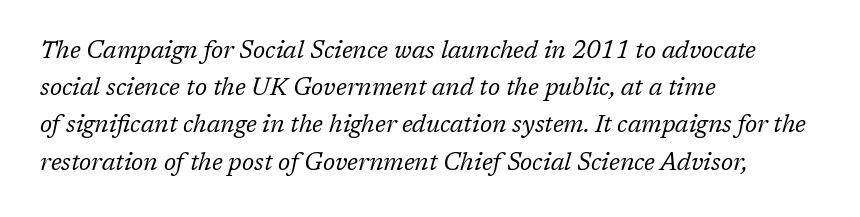
Q: Is the text bold? A: No.
Q: Is the text italic (slanted)? A: Yes, it leans right by about 17 degrees.
Q: Is the text underlined? A: No.
Q: How is the paragraph aligned? A: Left-aligned.
Q: Is the spacing between letters normal or unusually wide? A: Normal.
Q: Is the spacing between lines tight, normal or loose? A: Normal.
